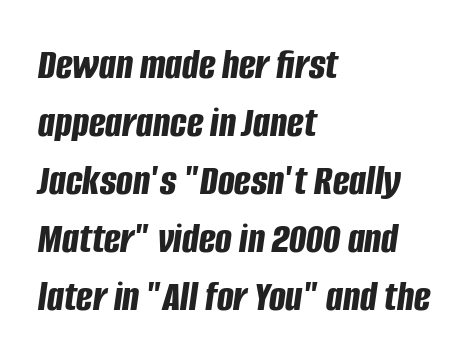
The image shows 44 px bold, condensed type, italic (leaning right); set left-aligned, normal line spacing (1.32x), normal letter spacing, not underlined; low stroke contrast and a large x-height.
